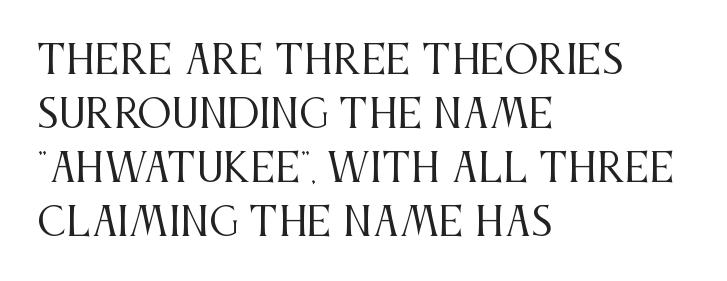
Tall strokes in this sample are plumb rather than angled. If you measured baseline to baseline, you'd find a middling distance. Type style note: has serifs. The letters look calm and open, with moderate or lighter stems.
